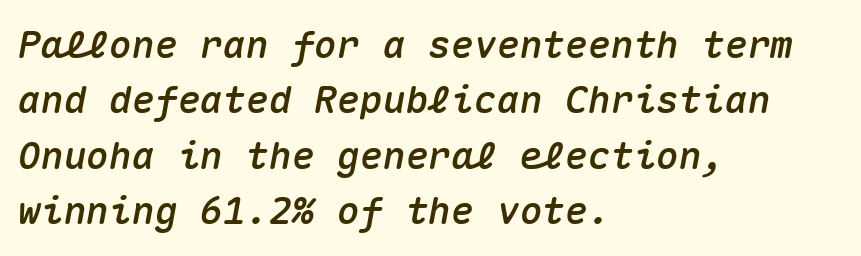
{"italic": "yes", "lean": "right", "slant_degrees": 10, "width": "normal", "stroke_contrast": "medium", "x_height": "medium", "monospaced": "yes", "underline": "no", "align": "left", "line_spacing": "normal", "line_spacing_ratio": 1.46, "letter_spacing": "normal", "letter_spacing_em": 0.0, "glyph_px": 38}
